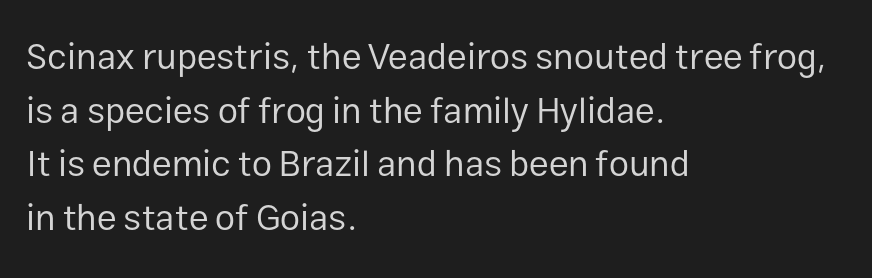
Q: Is the text bold? A: No.
Q: Is the text italic (slanted)? A: No, it is upright.
Q: Is the typeface a serif or a sans-serif typeface? A: Sans-serif.
Q: Is the text underlined? A: No.
Q: How is the paragraph aligned? A: Left-aligned.
Q: Is the spacing between letters normal or unusually wide? A: Normal.
Q: Is the spacing between lines tight, normal or loose? A: Normal.
Q: Width (condensed, normal, or wide)? A: Normal.
Q: Stroke contrast? A: Low.
Q: x-height? A: Medium.
Q: Monospaced? A: No.
